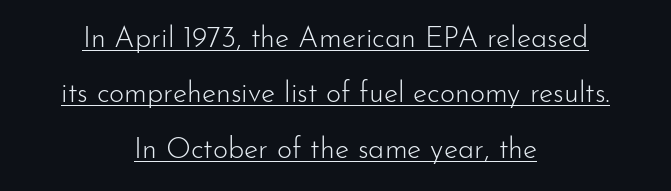
Q: Is the text bold? A: No.
Q: Is the text italic (slanted)? A: No, it is upright.
Q: Is the typeface a serif or a sans-serif typeface? A: Sans-serif.
Q: Is the text underlined? A: Yes.
Q: How is the paragraph aligned? A: Centered.
Q: Is the spacing between letters normal or unusually wide? A: Normal.
Q: Is the spacing between lines tight, normal or loose? A: Loose.
Q: Width (condensed, normal, or wide)? A: Normal.
Q: Stroke contrast? A: Low.
Q: x-height? A: Small.
Q: Monospaced? A: No.
